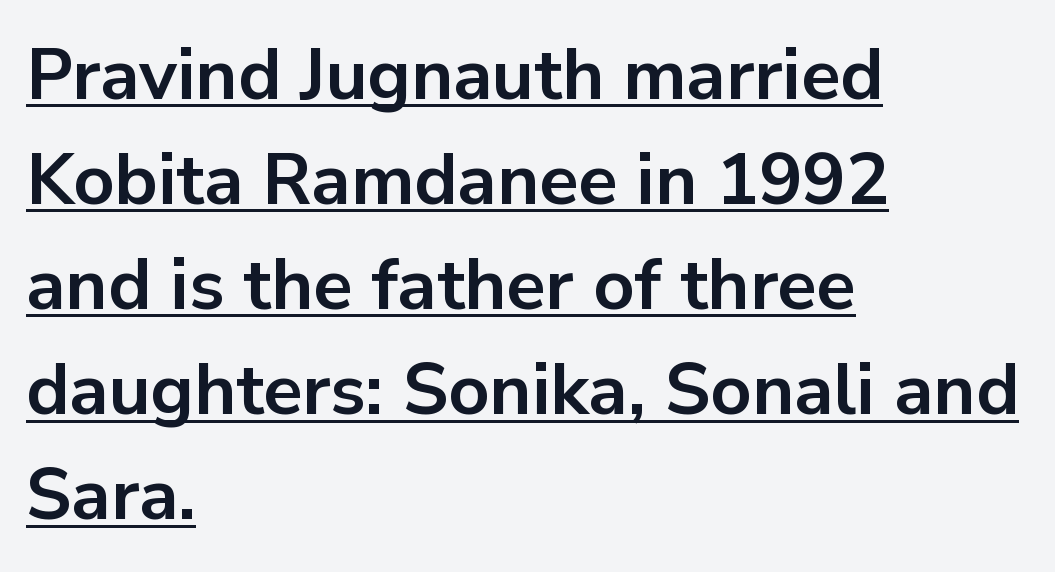
Alignment: flush left. If you measured baseline to baseline, you'd find a middling distance. You can tell it's not italic because the verticals are truly vertical. These lines are rendered in a variable-pitch font. To sum up the face: it is a sans, with no serifs. You'd pick this weight for a headline — it's a proper bold.
